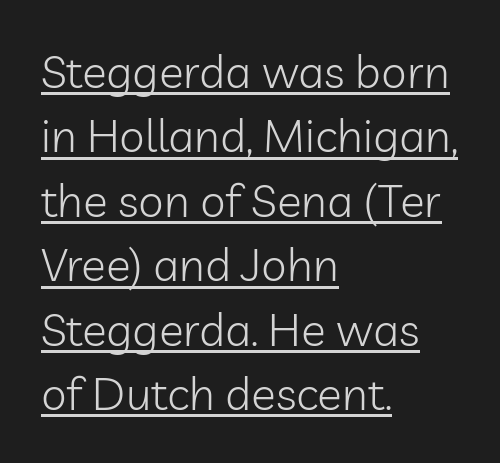
These lines are rendered in a variable-pitch font. Each line starts at the same left margin while the right side varies. Serif or sans? Sans — the stroke terminals are bare. Nothing heavy about these letters — not bold at all. What decoration does the sample have? An underline.
